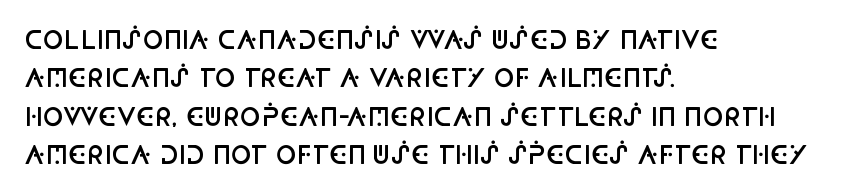
{"italic": "no", "bold": "semi", "underline": "no", "align": "left", "line_spacing": "normal", "line_spacing_ratio": 1.54, "letter_spacing": "normal", "letter_spacing_em": 0.0, "glyph_px": 25}
